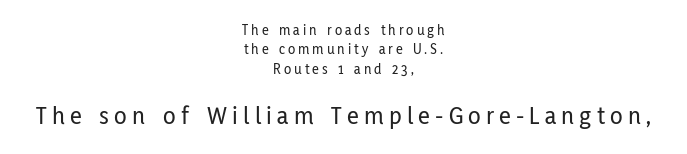
{"italic": "no", "underline": "no", "align": "center", "line_spacing": "normal", "line_spacing_ratio": 1.29, "letter_spacing": "wide", "letter_spacing_em": 0.2, "larger_block": "second", "size_ratio": 1.73, "glyph_px": 26}
